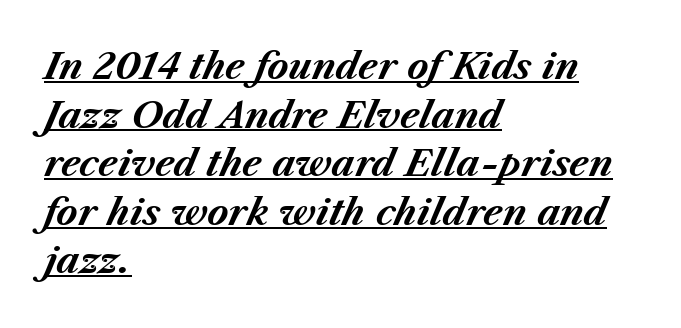
{"italic": "yes", "lean": "right", "slant_degrees": 23, "bold": "yes", "weight": "bold", "width": "normal", "stroke_contrast": "medium", "x_height": "medium", "monospaced": "no", "underline": "yes", "align": "left", "line_spacing": "normal", "line_spacing_ratio": 1.35, "letter_spacing": "normal", "letter_spacing_em": 0.0, "glyph_px": 36}
